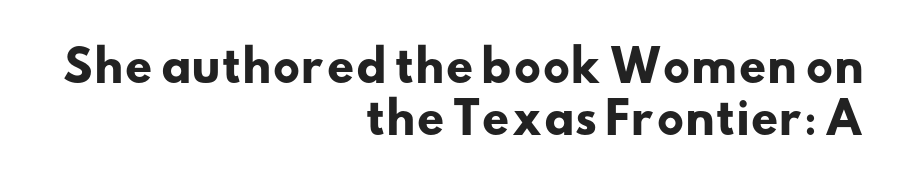
Descenders hang freely into open space. Here the designer chose a conventional face with non-uniform glyph widths. The passage shown is emphatically bold. This is sans-serif lettering, the kind often seen on screens and signage.
